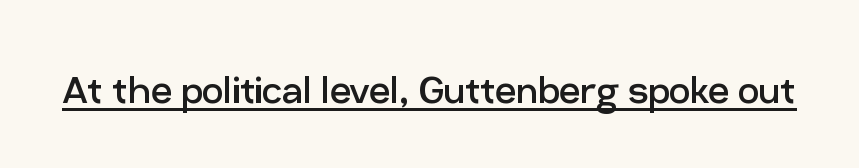
Q: Is the text bold? A: No.
Q: Is the text italic (slanted)? A: No, it is upright.
Q: Is the typeface a serif or a sans-serif typeface? A: Sans-serif.
Q: Is the text underlined? A: Yes.
Q: Is the spacing between letters normal or unusually wide? A: Normal.
Q: Width (condensed, normal, or wide)? A: Normal.
Q: Stroke contrast? A: Low.
Q: x-height? A: Medium.
Q: Monospaced? A: No.
